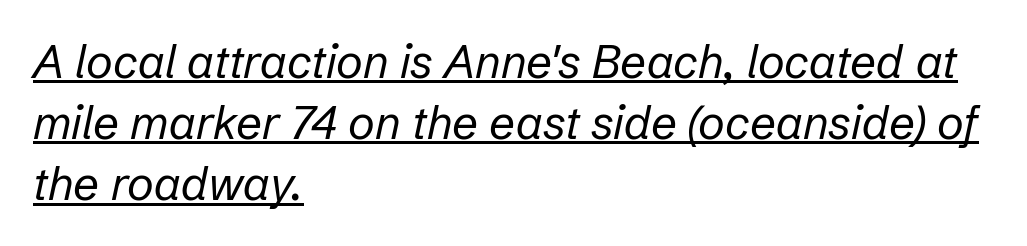
Nothing unusual about the tracking: characters are spaced as the font intends. Looks like regular typesetting: each glyph gets only the width it needs. Heft: none added — not bold. Check the space under the baseline: a stroke is drawn there. Designer's note — italics engaged. Compared with typical paragraphs, the rows here are spaced about the same.
